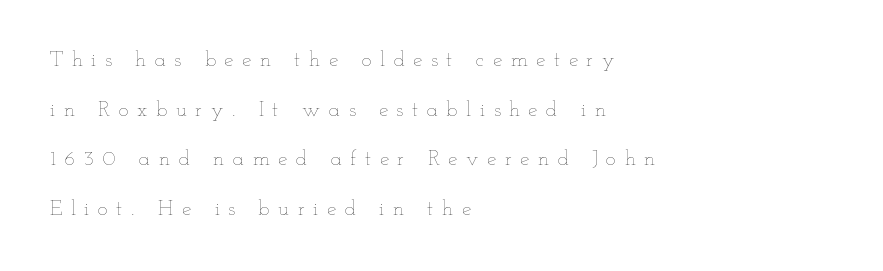
Q: Is the text bold? A: No.
Q: Is the text italic (slanted)? A: No, it is upright.
Q: Is the text underlined? A: No.
Q: How is the paragraph aligned? A: Left-aligned.
Q: Is the spacing between letters normal or unusually wide? A: Unusually wide.
Q: Is the spacing between lines tight, normal or loose? A: Loose.
